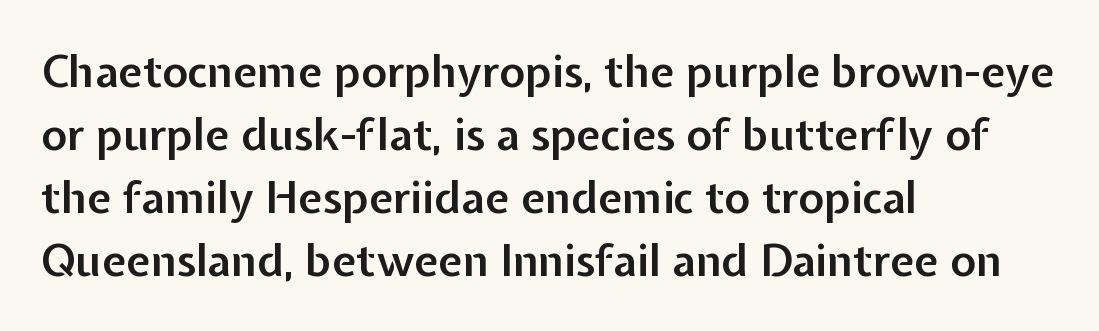
The face used here is rendered with its standard letterfit. In CSS terms this would be text-align: left. Look at the bottom of the vertical strokes: they stop flat, with no serifs. Compared with typical paragraphs, the rows here are spaced about the same.
